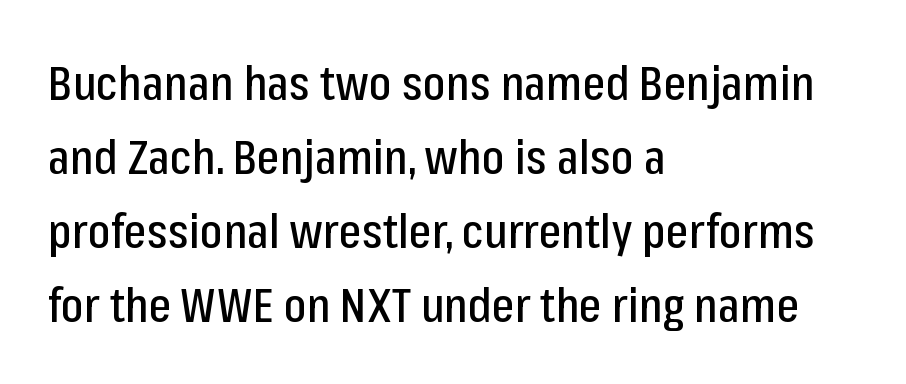
In CSS terms this would be text-align: left. The letters sit at their default tracking, neither squeezed nor spread. This is sans-serif lettering, the kind often seen on screens and signage. Descenders are the only things crossing below the line. Note the varied advance widths — an 'i' is clearly narrower than an 'm'.
